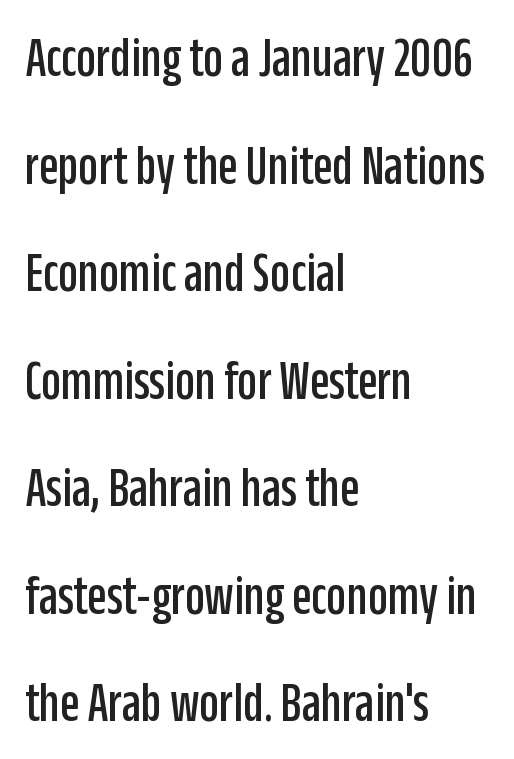
A typesetter would call this proportional, since set widths differ per character. The type sits square on the baseline with zero lean. In terms of letterform style, serifs are entirely absent. The face used here is rendered with its standard letterfit. Horizontal bands of white between lines are thick stripes. The paragraph shown leans on its left margin.
